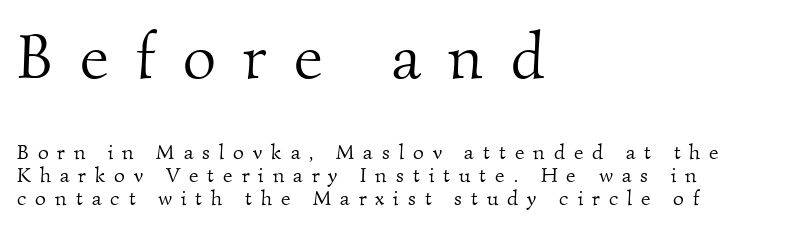
The image shows 64 px light serif type; set left-aligned, tight line spacing (1.1x), unusually wide letter spacing (+0.43 em), not underlined; the first (top) block is 3.05x larger; medium stroke contrast and a small x-height.
